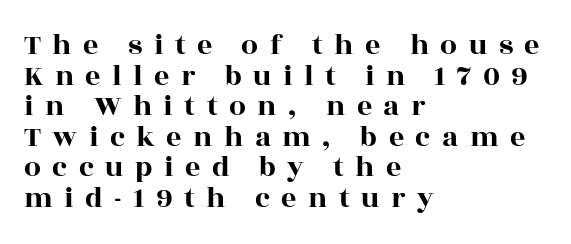
The designer dialed line spacing down below the default. A serif font was chosen for this passage. Is the letter spacing exaggerated? Yes — the characters are pushed far apart. The passage shown is not underscored anywhere.
